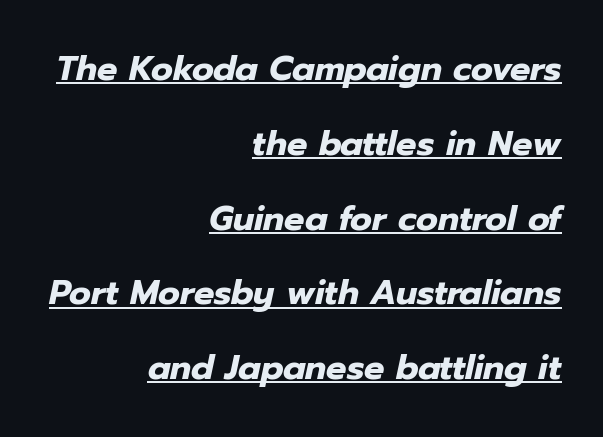
The image shows 34 px heavy type, italic (leaning right); set right-aligned, loose line spacing (2.2x), normal letter spacing, underlined; low stroke contrast and a medium x-height.
